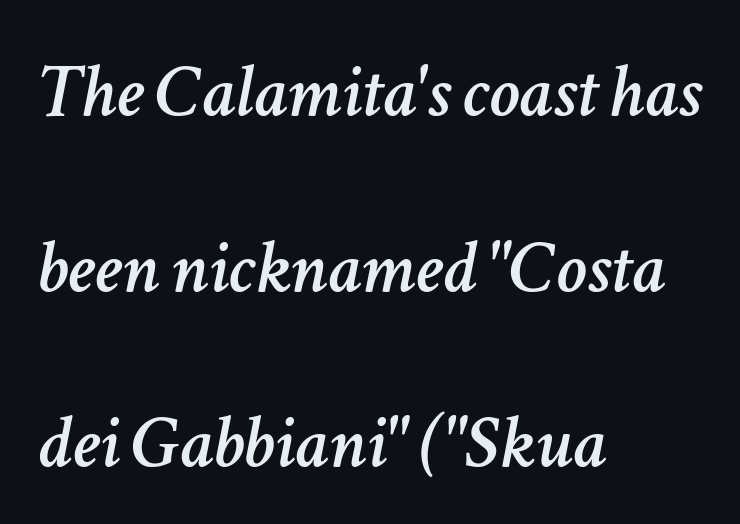
Q: Is the text italic (slanted)? A: Yes, it leans right by about 11 degrees.
Q: Is the text underlined? A: No.
Q: How is the paragraph aligned? A: Left-aligned.
Q: Is the spacing between letters normal or unusually wide? A: Normal.
Q: Is the spacing between lines tight, normal or loose? A: Loose.
Q: Width (condensed, normal, or wide)? A: Normal.
Q: Stroke contrast? A: Low.
Q: x-height? A: Medium.
Q: Monospaced? A: No.
